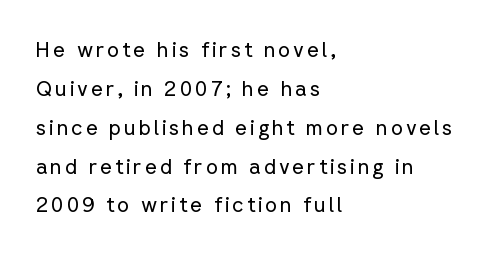
The image shows 21 px text type, upright; set left-aligned, line spacing 1.85x, not underlined.
